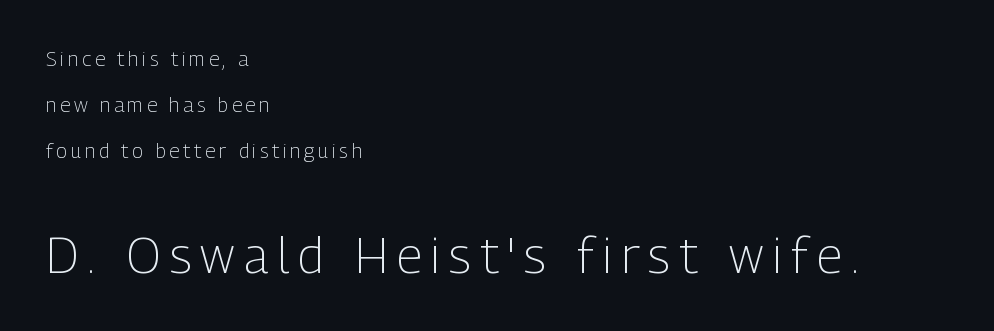
Size contrast runs from small at the top to large at the bottom. No heavy texture on the line: the type isn't bold. Quick note: underline off. Italic? Not at all — the glyphs are vertical.
